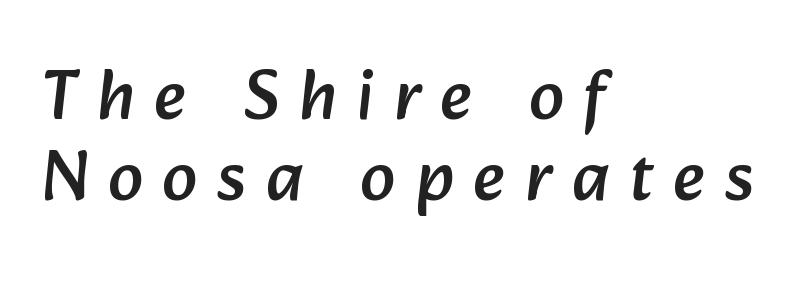
Words appear elongated and porous because spacing is wide. The words here are not underlined. Caption: multi-line text, flush left, ragged right. Typographically, this falls in the sans-serif category. The passage shown is typed in a proportional face where columns would drift.
